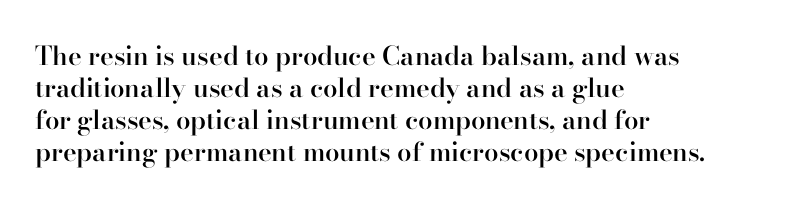
Each row of text sits above clean, open space. In CSS terms this would be text-align: left. Is the type bold? Partly — it's a semibold, heavier than regular but not fully bold. The font's upright variant was chosen for this text. Nothing unusual about the tracking: characters are spaced as the font intends.
